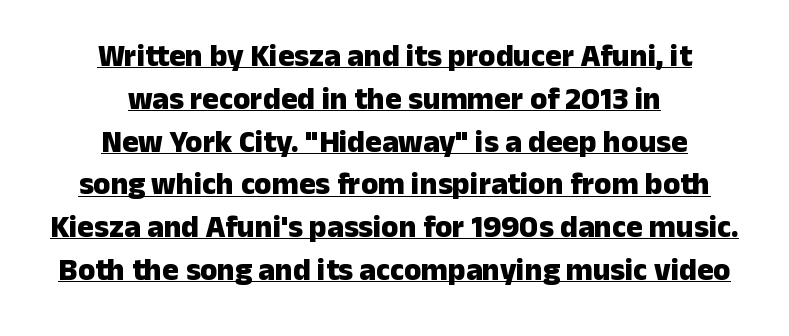
{"serif": "no", "italic": "no", "bold": "yes", "weight": "heavy", "width": "normal", "stroke_contrast": "low", "x_height": "medium", "monospaced": "no", "underline": "yes", "align": "center", "line_spacing": "normal", "line_spacing_ratio": 1.38, "letter_spacing": "normal", "letter_spacing_em": 0.0, "glyph_px": 31}
